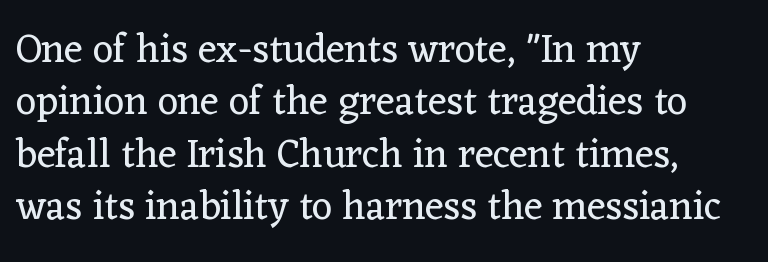
Standard letterfit; no display-style spreading of the glyphs. Students, observe: this is what conventionally led text looks like. Rule under the text: the space is simply empty. The font is comparable to plain body text, perhaps lighter.
